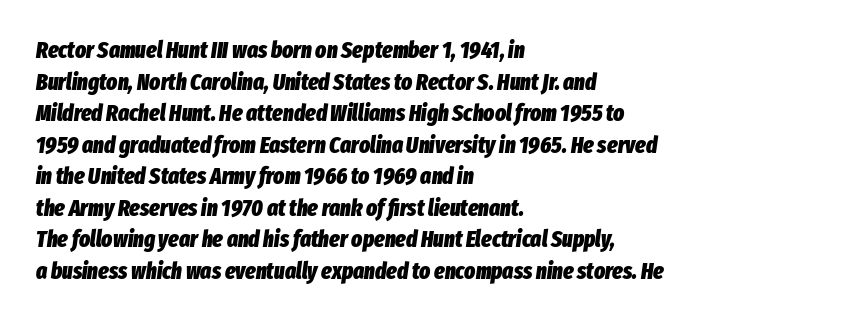
Q: Is the text bold? A: Yes.
Q: Is the text italic (slanted)? A: Yes, it leans right by about 8 degrees.
Q: Is the text underlined? A: No.
Q: How is the paragraph aligned? A: Left-aligned.
Q: Is the spacing between letters normal or unusually wide? A: Normal.
Q: Is the spacing between lines tight, normal or loose? A: Normal.
